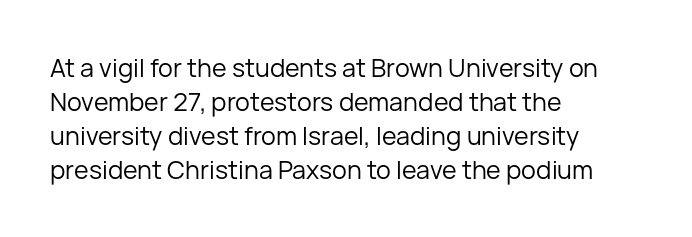
A normal amount of white space separates one row of letters from the next. Honestly, the letter spacing is just normal — you wouldn't notice it. The font's upright variant was chosen for this text. Is this a heavy cut? Hardly; it is regular or lighter. Caption: multi-line text, flush left, ragged right.
